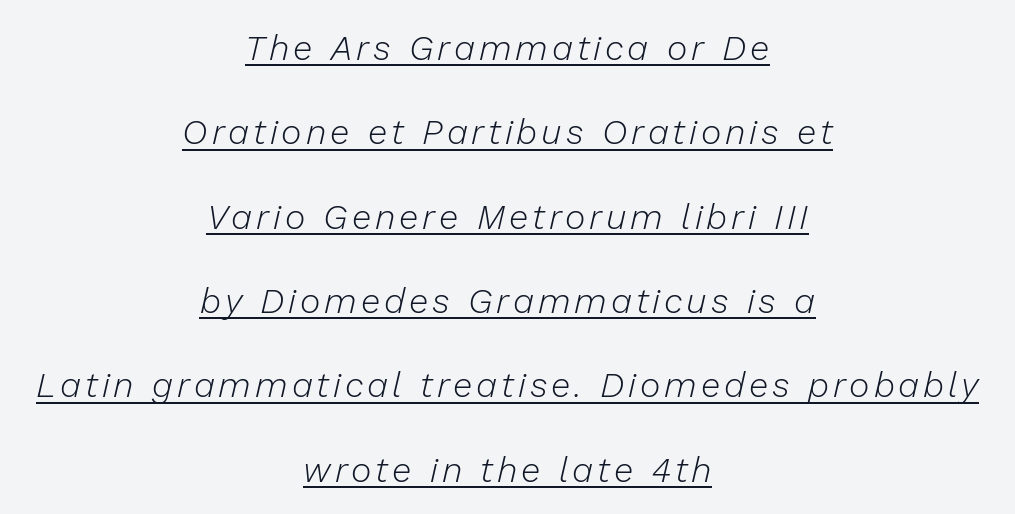
Q: Is the text bold? A: No.
Q: Is the text italic (slanted)? A: Yes, it leans right by about 13 degrees.
Q: Is the text underlined? A: Yes.
Q: How is the paragraph aligned? A: Centered.
Q: Is the spacing between lines tight, normal or loose? A: Loose.
Q: Width (condensed, normal, or wide)? A: Normal.
Q: Stroke contrast? A: Low.
Q: x-height? A: Medium.
Q: Monospaced? A: No.
